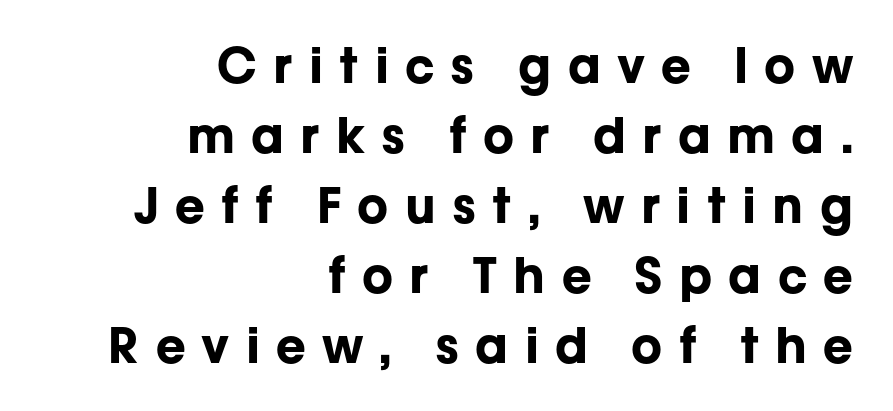
Q: Is the text bold? A: Yes.
Q: Is the text italic (slanted)? A: No, it is upright.
Q: Is the typeface a serif or a sans-serif typeface? A: Sans-serif.
Q: Is the text underlined? A: No.
Q: How is the paragraph aligned? A: Right-aligned.
Q: Is the spacing between letters normal or unusually wide? A: Unusually wide.
Q: Is the spacing between lines tight, normal or loose? A: Normal.
Q: Width (condensed, normal, or wide)? A: Normal.
Q: Stroke contrast? A: Low.
Q: x-height? A: Medium.
Q: Monospaced? A: No.
